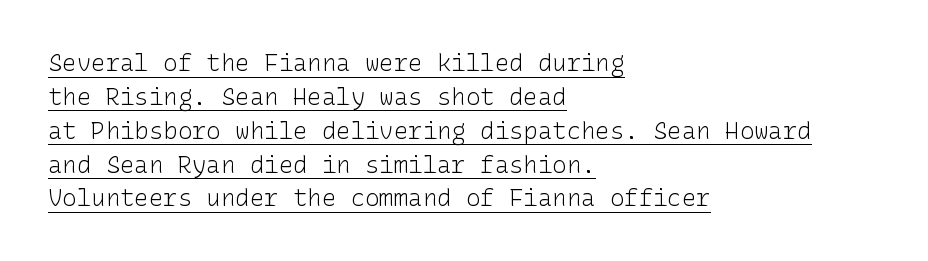
The image shows 24 px text type, upright; set left-aligned, normal line spacing (1.41x), normal letter spacing, underlined.
